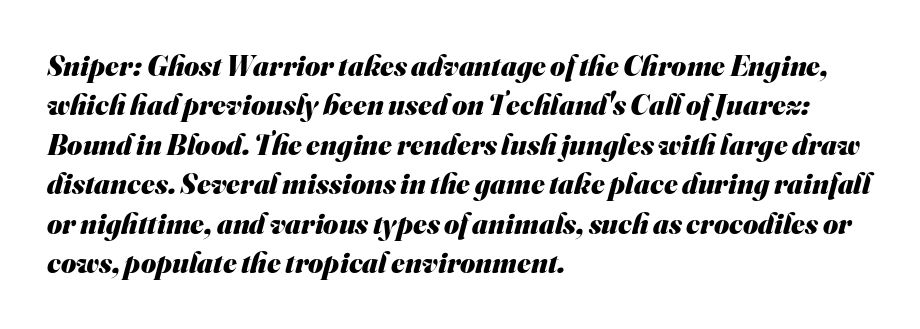
Reading down the block, your eye returns to a fixed left position each line. Evenly set lines give the paragraph a standard silhouette. You could not count columns in this text — the font is proportionally spaced. Underline: absent. Heavy, bold letterforms.
